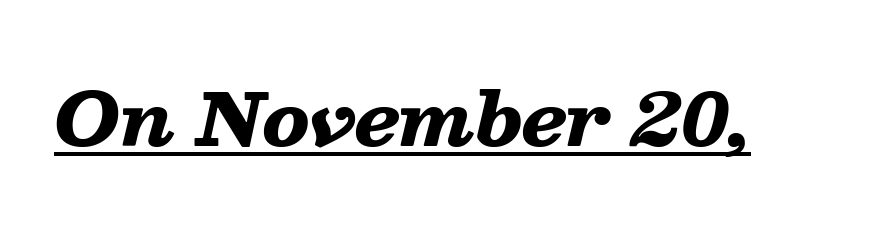
Do the characters align in a grid? No, the font is proportional. In terms of letterspacing, this is plain default setting. Somebody hit Ctrl+U on this one — the words are underlined. Weight check: bold — yes, fully. Rendered with sloped, italic letterforms.
